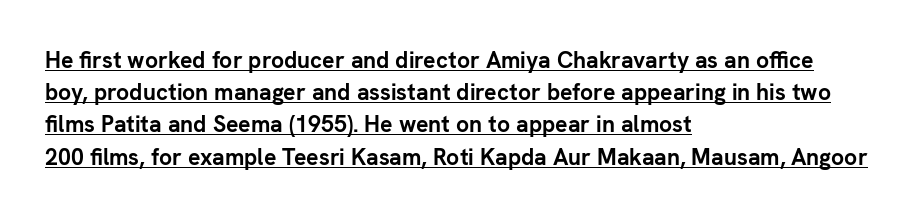
Vertical spacing — default. Nothing unusual about the tracking: characters are spaced as the font intends. The setting favours the left margin, as ordinary paragraphs usually do. Rendered with straight, roman letterforms. Stroke thickness is high; the sample reads as a true bold.
